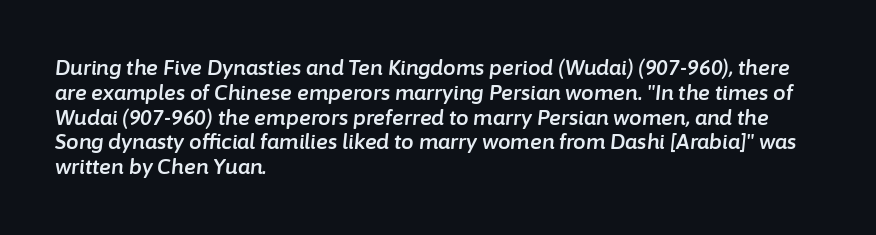
The image shows 20 px text type, italic (leaning right); set left-aligned, line spacing 1.24x, normal letter spacing, not underlined.
